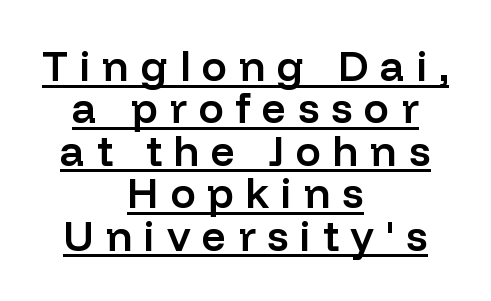
Varying glyph widths throughout — classic text-font behaviour. This is the in-between weight designers call semibold or demi. Notice how the passage keeps no hard edge, just a central spine. Classification — sans serif. The space between consecutive lines is stingy.
